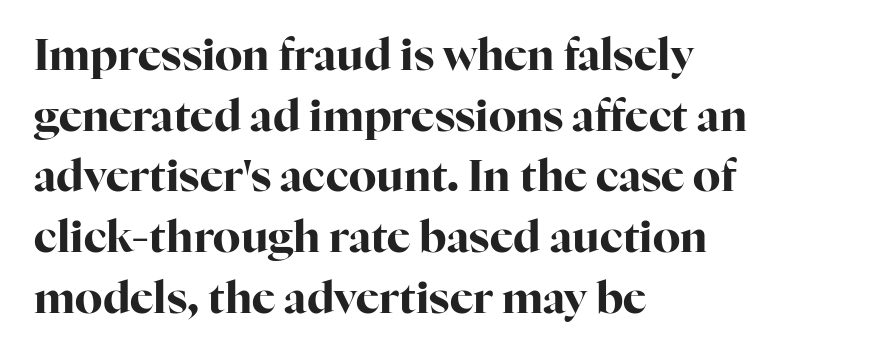
{"serif": "yes", "italic": "no", "bold": "yes", "weight": "bold", "width": "normal", "stroke_contrast": "high", "x_height": "medium", "monospaced": "no", "underline": "no", "align": "left", "line_spacing": "normal", "line_spacing_ratio": 1.38, "letter_spacing": "normal", "letter_spacing_em": 0.0, "glyph_px": 44}
